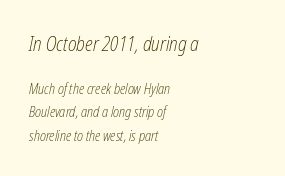
{"italic": "yes", "lean": "right", "slant_degrees": 12, "bold": "no", "underline": "no", "align": "left", "line_spacing": "normal", "line_spacing_ratio": 1.69, "letter_spacing": "normal", "letter_spacing_em": 0.0, "larger_block": "first", "size_ratio": 1.43, "glyph_px": 20}
